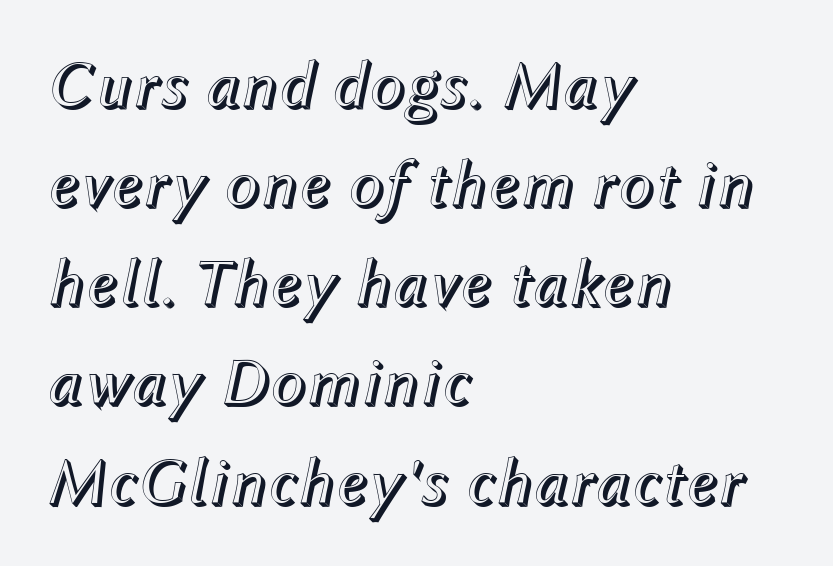
The whole block is typeset with a tilt. Look at the tracking — it's just the regular setting, nothing added. Proportional: the letters do not fall into vertical columns. One-word summary of the alignment: left. Leading: standard.
